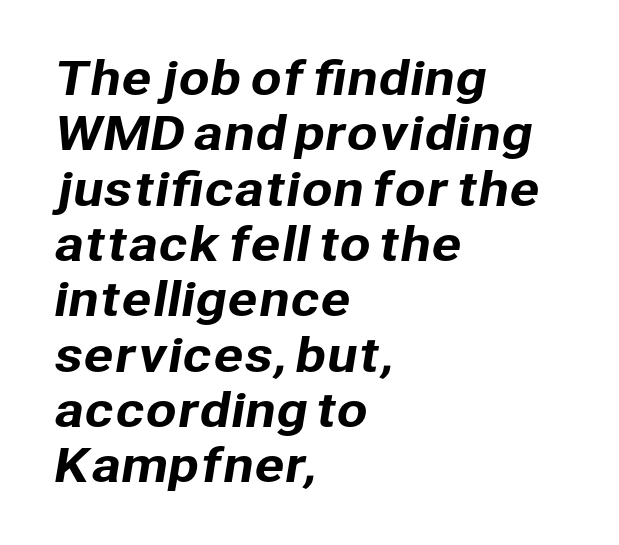
Honestly, the letter spacing is just normal — you wouldn't notice it. These lines are set flush left with a ragged right edge. Check under the words: just untouched page. Think of a printed novel: that variable character pitch is what you see here. Classification — sans serif.
